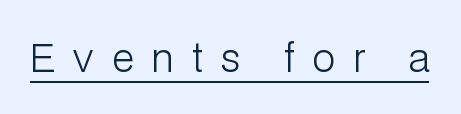
Grotesque or geometric, the face here clearly has no serifs. A rule runs beneath these lines of type. What stands out about the letter spacing? Its width — letters are far apart. You can tell it's not italic because the verticals are truly vertical.
